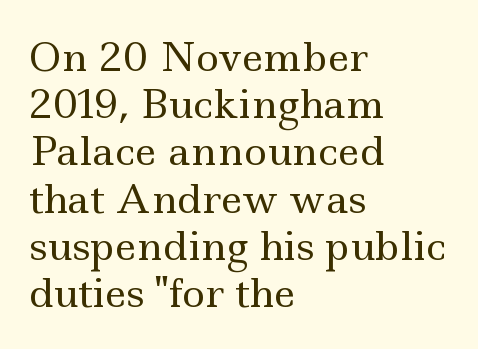
Q: Is the text bold? A: No.
Q: Is the text italic (slanted)? A: No, it is upright.
Q: Is the typeface a serif or a sans-serif typeface? A: Serif.
Q: Is the text underlined? A: No.
Q: How is the paragraph aligned? A: Left-aligned.
Q: Is the spacing between letters normal or unusually wide? A: Normal.
Q: Width (condensed, normal, or wide)? A: Wide.
Q: x-height? A: Small.
Q: Monospaced? A: No.
